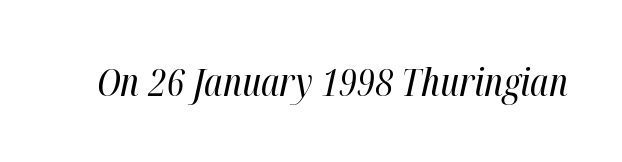
It's the slanting kind of type. Note the varied advance widths — an 'i' is clearly narrower than an 'm'. Anything drawn beneath the words? Only blank space. Weight class: somewhere from thin through regular. The gaps between neighbouring characters are ordinary and unremarkable.
